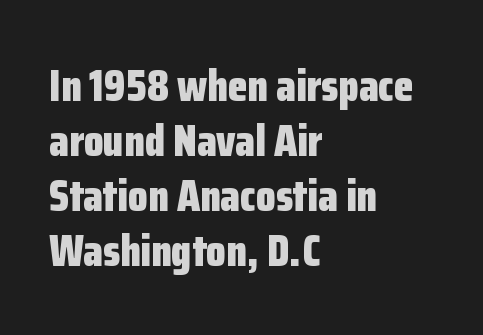
Character widths vary here, with narrow letters taking less room than wide ones. Each word holds together tightly as a unit, with standard inter-letter gaps. Visually the block forms a straight wall on the left and a jagged coastline on the right. This is roman type, the default non-slanted kind. This is heavy type, rendered in bold.
